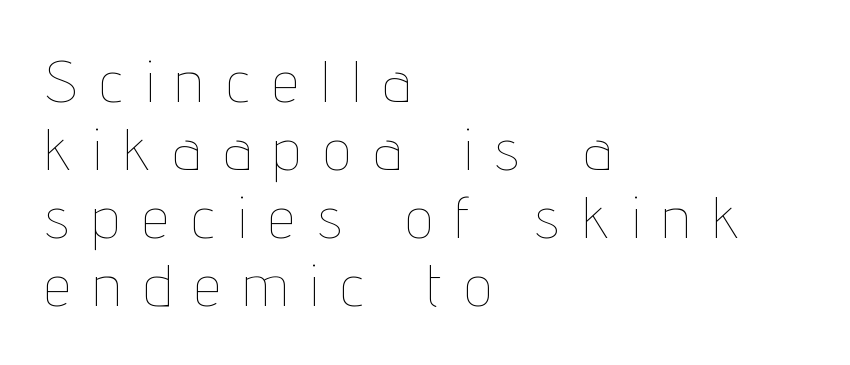
The image shows 59 px thin, condensed type, upright; set left-aligned, tight line spacing (1.15x), unusually wide letter spacing (+0.41 em), not underlined; low stroke contrast and a medium x-height.
